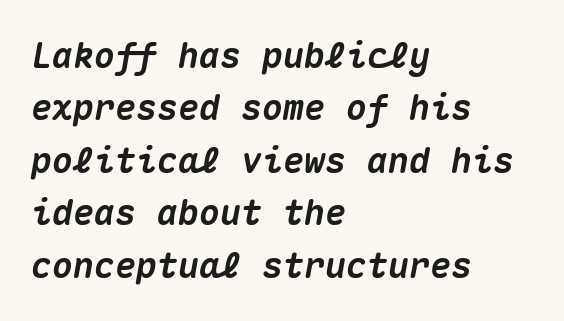
Every character here occupies the same horizontal width, giving the sample a typewriter-like rhythm. Does the leading feel generous? No, just average. The paragraph has a hard left edge and a soft right edge. On the weight axis this lands at bold, roughly 700.
